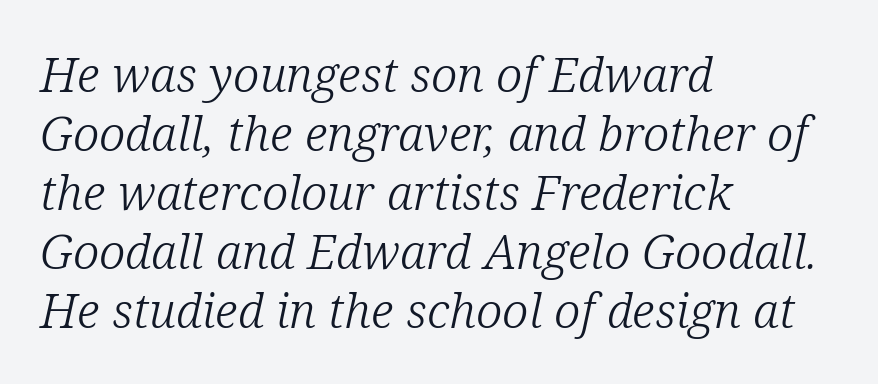
The image shows 48 px light serif type, italic (leaning right); set left-aligned, line spacing 1.23x, normal letter spacing, not underlined; low stroke contrast and a medium x-height.
